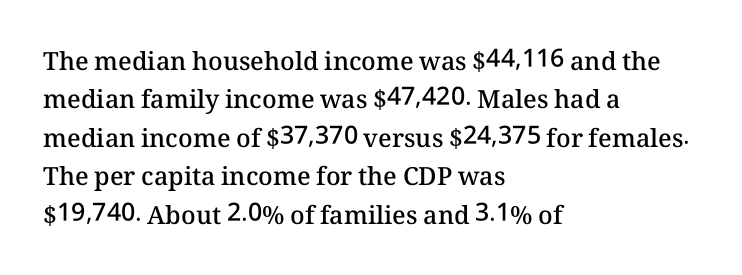
{"italic": "no", "bold": "semi", "underline": "no", "align": "left", "line_spacing": "normal", "line_spacing_ratio": 1.54, "letter_spacing": "normal", "letter_spacing_em": 0.0, "glyph_px": 25}
